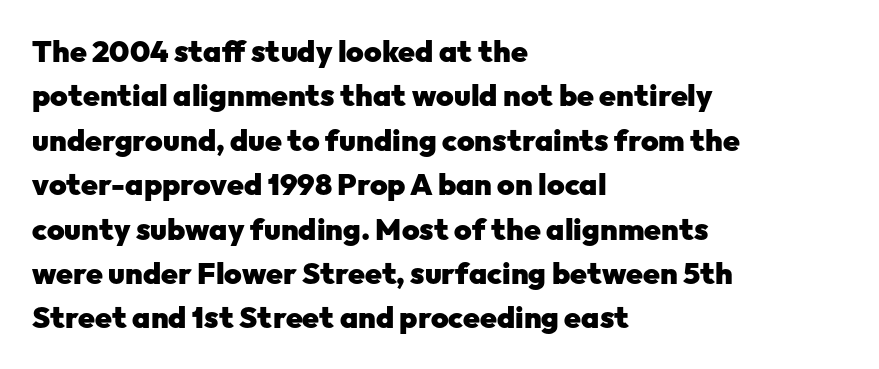
{"serif": "no", "italic": "no", "bold": "yes", "weight": "heavy", "width": "normal", "stroke_contrast": "low", "x_height": "medium", "monospaced": "no", "underline": "no", "align": "left", "line_spacing": "normal", "line_spacing_ratio": 1.48, "letter_spacing": "normal", "letter_spacing_em": 0.0, "glyph_px": 30}
